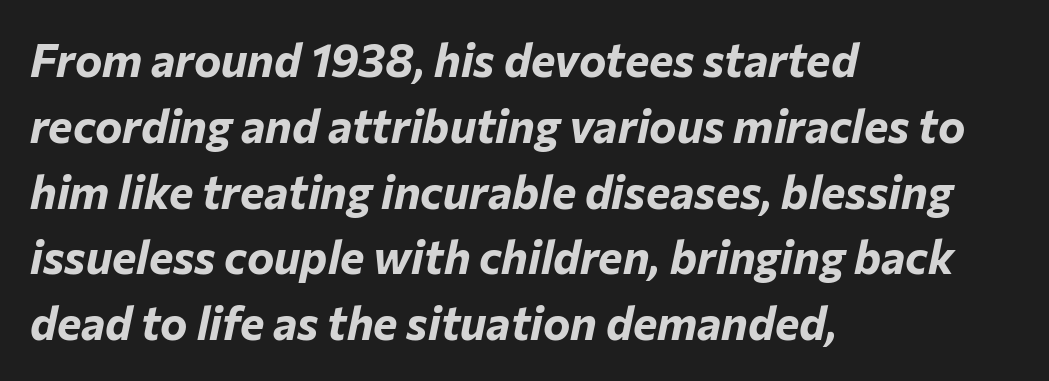
Q: Is the text bold? A: Yes.
Q: Is the text italic (slanted)? A: Yes, it leans right by about 12 degrees.
Q: Is the text underlined? A: No.
Q: How is the paragraph aligned? A: Left-aligned.
Q: Is the spacing between letters normal or unusually wide? A: Normal.
Q: Is the spacing between lines tight, normal or loose? A: Normal.
Q: Width (condensed, normal, or wide)? A: Normal.
Q: Stroke contrast? A: Low.
Q: x-height? A: Medium.
Q: Monospaced? A: No.
